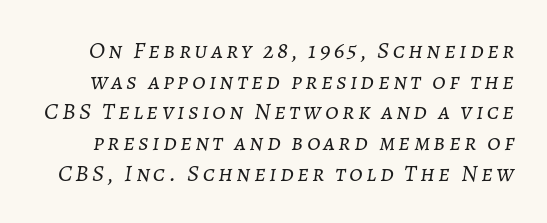
The image shows 24 px text type, italic (leaning right); set normal line spacing (1.28x), not underlined.
